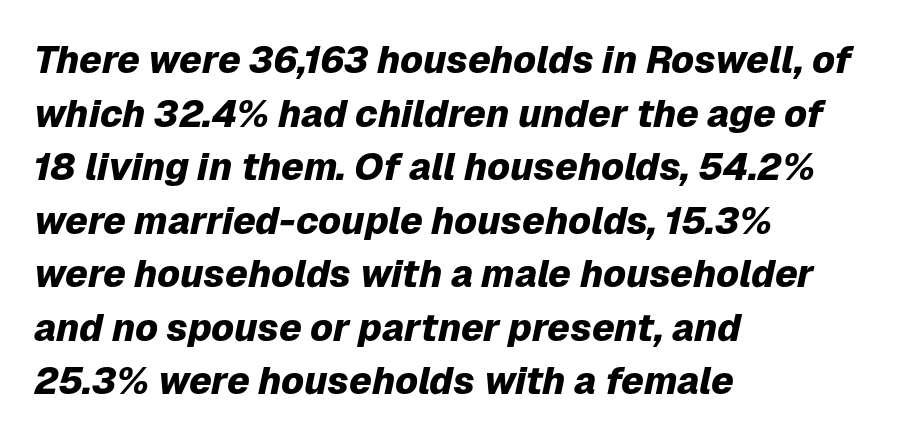
{"italic": "yes", "lean": "right", "slant_degrees": 12, "bold": "yes", "weight": "heavy", "width": "normal", "stroke_contrast": "low", "x_height": "medium", "monospaced": "no", "underline": "no", "align": "left", "line_spacing": "normal", "line_spacing_ratio": 1.41, "letter_spacing": "normal", "letter_spacing_em": 0.0, "glyph_px": 38}
